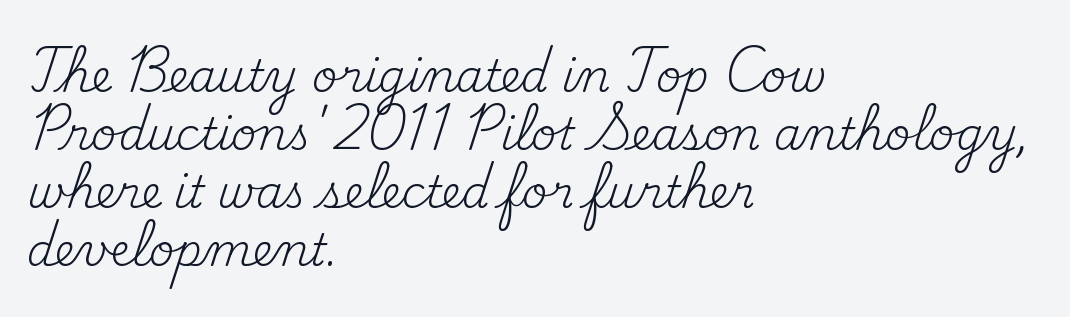
The typesetter chose a ragged-right arrangement here. Does extra space separate the letters? No, they use regular spacing. This rendering employs a face with finishing strokes, i.e., a serif. Stroke mass is kept to a normal reading level or below.
